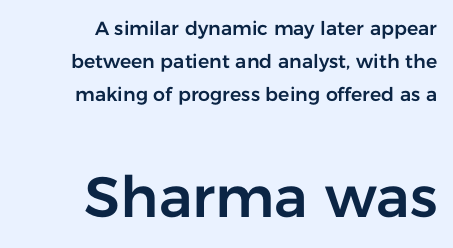
Q: Is the text italic (slanted)? A: No, it is upright.
Q: Is the typeface a serif or a sans-serif typeface? A: Sans-serif.
Q: Is the text underlined? A: No.
Q: How is the paragraph aligned? A: Right-aligned.
Q: Is the spacing between letters normal or unusually wide? A: Normal.
Q: Which block of text is set in a larger size, the first (top) or the second (bottom)? A: The second (bottom) one.
Q: Width (condensed, normal, or wide)? A: Normal.
Q: Stroke contrast? A: Low.
Q: x-height? A: Medium.
Q: Monospaced? A: No.
